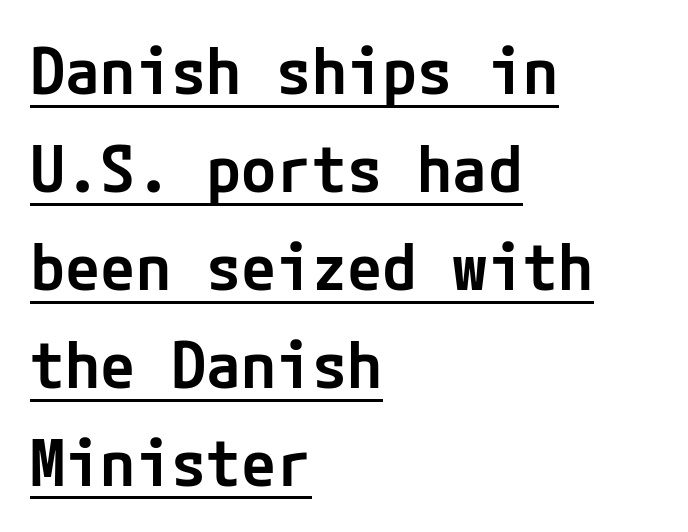
Q: Is the text bold? A: Semi-bold.
Q: Is the text italic (slanted)? A: No, it is upright.
Q: Is the typeface a serif or a sans-serif typeface? A: Sans-serif.
Q: Is the text underlined? A: Yes.
Q: How is the paragraph aligned? A: Left-aligned.
Q: Is the spacing between letters normal or unusually wide? A: Normal.
Q: Is the spacing between lines tight, normal or loose? A: Normal.
Q: Width (condensed, normal, or wide)? A: Normal.
Q: Stroke contrast? A: Low.
Q: x-height? A: Medium.
